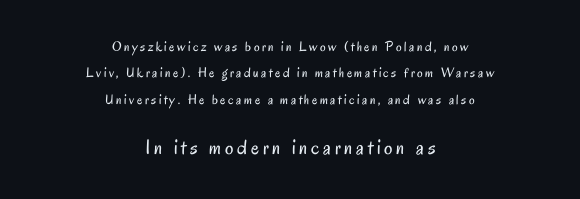
{"italic": "no", "bold": "no", "underline": "no", "align": "center", "line_spacing_ratio": 1.89, "larger_block": "second", "size_ratio": 1.5, "glyph_px": 21}
